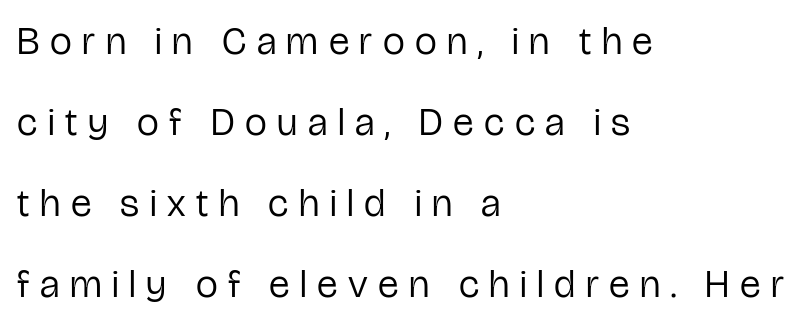
The image shows 39 px regular-weight, condensed sans-serif type, upright; set left-aligned, loose line spacing (2.08x), unusually wide letter spacing (+0.27 em), not underlined; low stroke contrast and a medium x-height.
